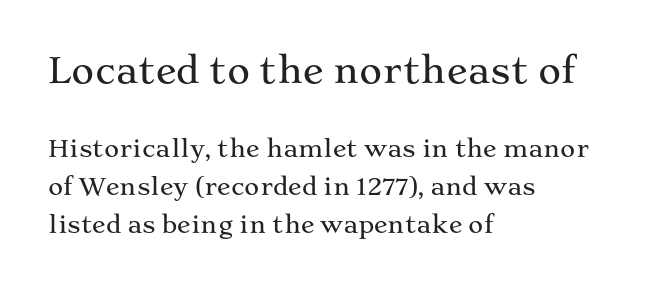
Designer's note — italics off, roman on. Here the designer chose a conventional face with non-uniform glyph widths. Note: serifs present on the glyphs. The gap between lines stays unmarked. Notice how descenders clear the ascenders below comfortably — that's standard leading.
